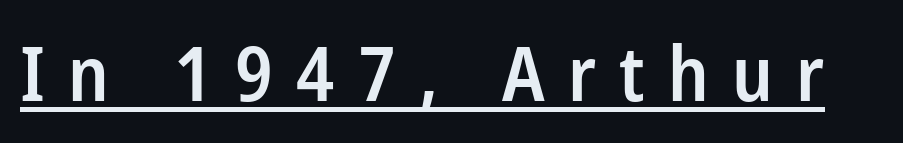
{"serif": "no", "italic": "no", "bold": "semi", "weight": "semibold", "width": "condensed", "stroke_contrast": "low", "x_height": "medium", "monospaced": "no", "underline": "yes", "letter_spacing": "wide", "letter_spacing_em": 0.31, "glyph_px": 75}
